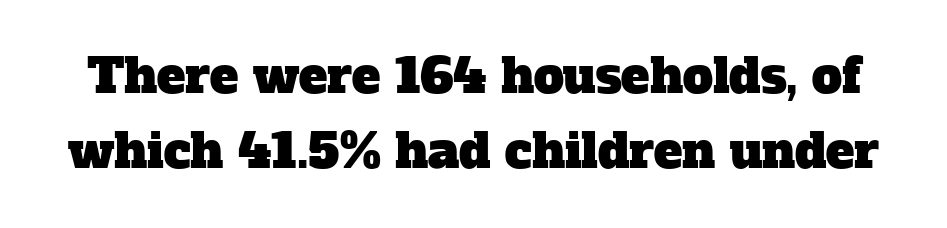
The designer went with a serif here, giving each stem small feet. The rendering keeps characters at their native spacing. Successive baselines arrive at the customary interval. The specimen omits any rule beneath the text block's lines. The rendering uses natural spacing where letterforms have individual widths.
